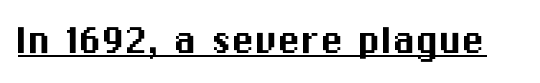
Note the varied advance widths — an 'i' is clearly narrower than an 'm'. Upright lettering throughout. Type style note: lacks serifs. Nothing unusual about the tracking: characters are spaced as the font intends.
